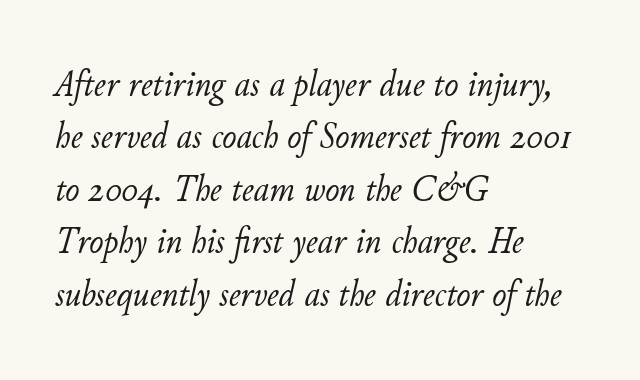
{"italic": "yes", "lean": "right", "slant_degrees": 11, "bold": "no", "weight": "light", "width": "normal", "stroke_contrast": "low", "x_height": "small", "monospaced": "no", "underline": "no", "align": "left", "line_spacing": "normal", "line_spacing_ratio": 1.38, "letter_spacing": "normal", "letter_spacing_em": 0.0, "glyph_px": 38}
